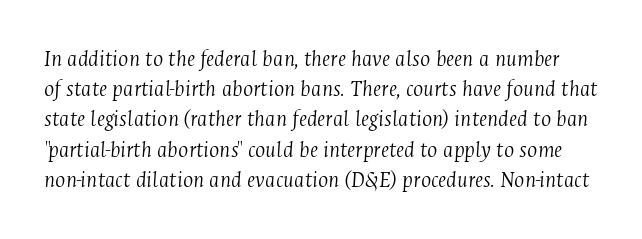
{"italic": "yes", "lean": "right", "slant_degrees": 4, "bold": "no", "underline": "no", "line_spacing": "normal", "line_spacing_ratio": 1.26, "letter_spacing": "normal", "letter_spacing_em": 0.0, "glyph_px": 24}
